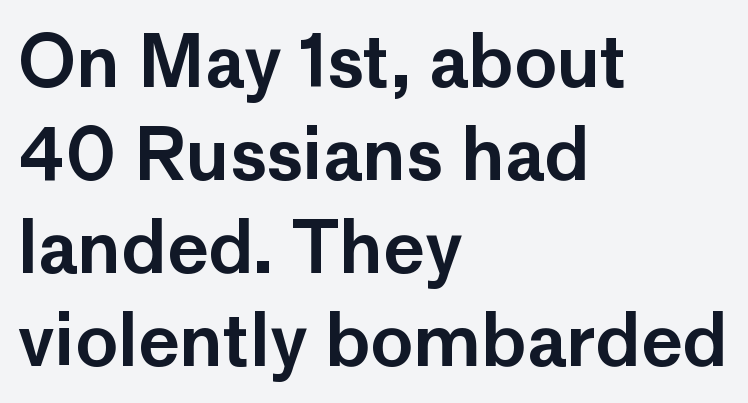
Observe the absence of serifs on each vertical stroke in this sample. Spacing verdict: proportional, widths tailored to each character. Posture: straight, roman, zero tilt. Look at the tracking — it's just the regular setting, nothing added. What's the leading like? Ordinary, nothing unusual. Unmarked baselines from the first word to the last.
